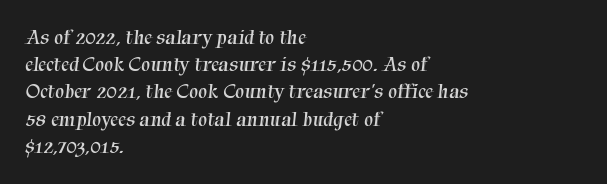
Glyph-to-glyph distance matches everyday printed text. The gap between lines stays unmarked. Vertical stems look standard width or narrower in stroke. The passage shown stacks its lines at a standard gap. The compositor pushed each line to the left boundary.
